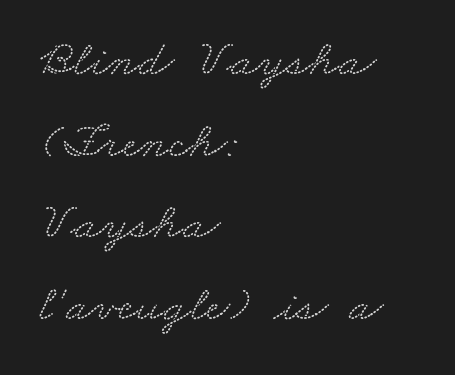
{"width": "wide", "stroke_contrast": "low", "x_height": "small", "monospaced": "no", "underline": "no", "align": "left", "line_spacing": "normal", "line_spacing_ratio": 1.6, "letter_spacing": "normal", "letter_spacing_em": 0.0, "glyph_px": 51}
